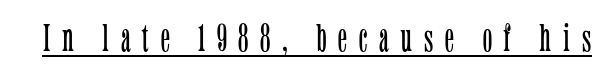
Q: Is the text bold? A: No.
Q: Is the text italic (slanted)? A: No, it is upright.
Q: Is the typeface a serif or a sans-serif typeface? A: Serif.
Q: Is the text underlined? A: Yes.
Q: Is the spacing between letters normal or unusually wide? A: Unusually wide.
Q: Width (condensed, normal, or wide)? A: Condensed.
Q: Stroke contrast? A: Low.
Q: x-height? A: Medium.
Q: Monospaced? A: No.
